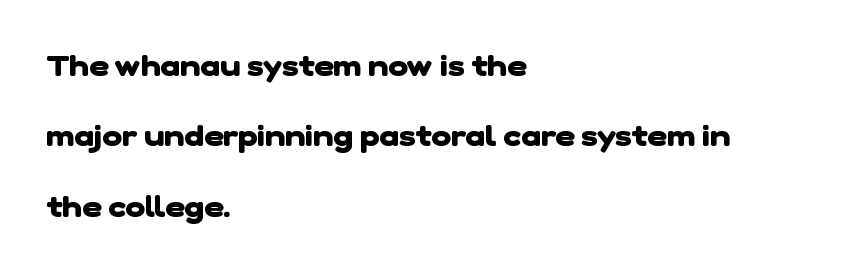
{"serif": "no", "bold": "yes", "weight": "heavy", "width": "normal", "stroke_contrast": "low", "x_height": "medium", "monospaced": "no", "underline": "no", "align": "left", "line_spacing": "loose", "line_spacing_ratio": 2.35, "letter_spacing": "normal", "letter_spacing_em": 0.0, "glyph_px": 30}
